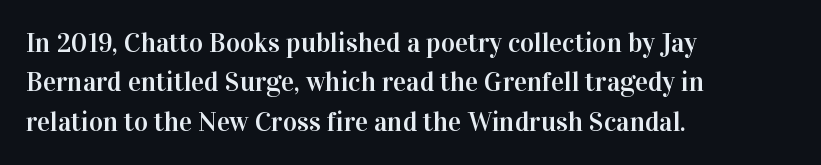
{"italic": "no", "underline": "no", "align": "left", "line_spacing": "normal", "line_spacing_ratio": 1.46, "letter_spacing": "normal", "letter_spacing_em": 0.0, "glyph_px": 27}
